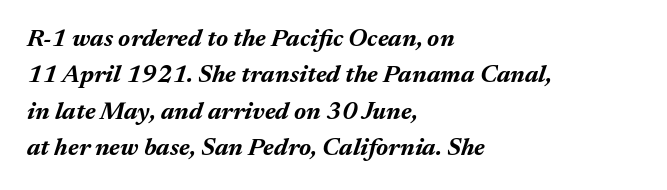
These lines are set flush left with a ragged right edge. Heavy, bold letterforms. Italic? Definitely — the glyphs are oblique. The space between consecutive lines is moderate.
